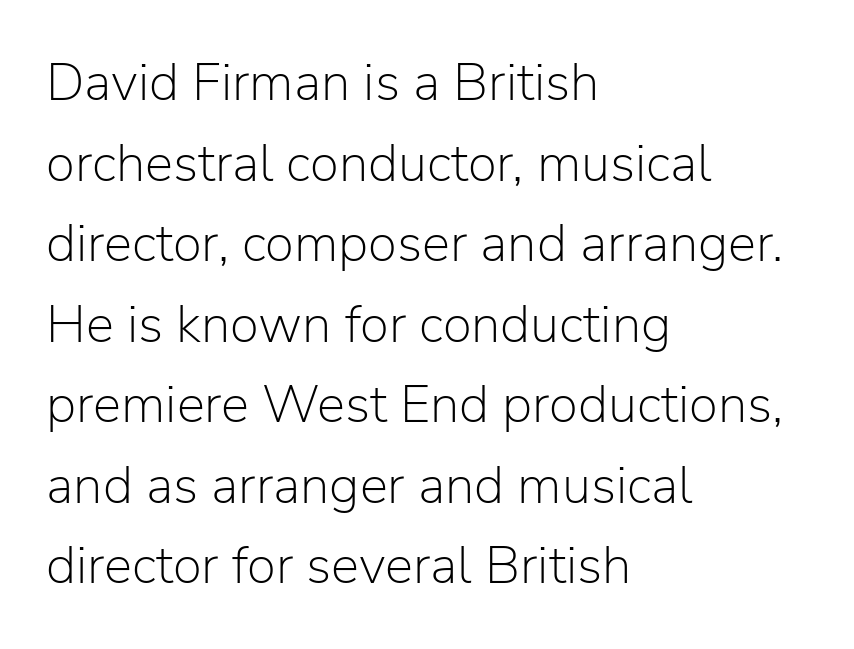
The image shows 53 px light sans-serif type, upright; set left-aligned, normal line spacing (1.52x), normal letter spacing, not underlined; low stroke contrast and a medium x-height.
